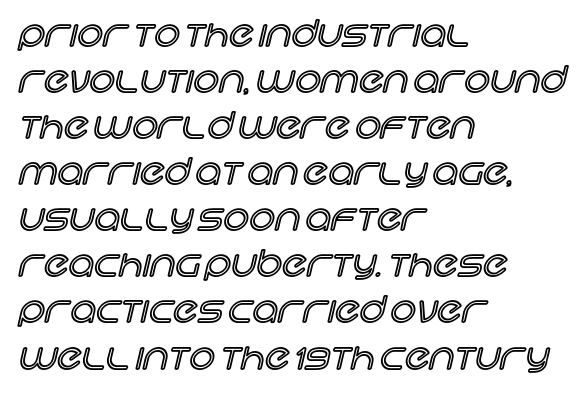
{"width": "normal", "x_height": "large", "monospaced": "no", "underline": "no", "align": "left", "line_spacing": "normal", "line_spacing_ratio": 1.28, "letter_spacing": "normal", "letter_spacing_em": 0.0, "glyph_px": 36}
